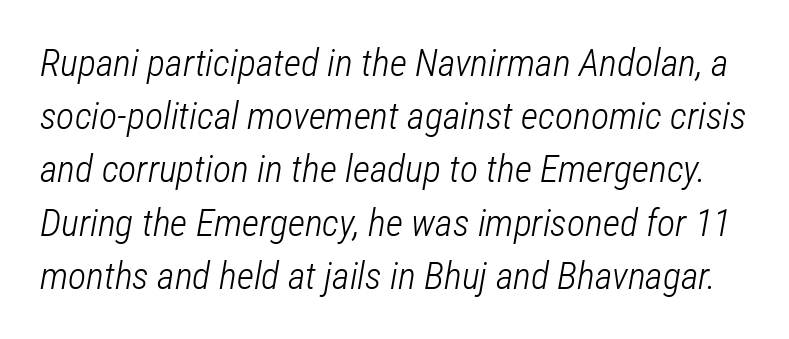
The image shows 38 px light, condensed type, italic (leaning right); set normal line spacing (1.4x), normal letter spacing, not underlined; low stroke contrast and a medium x-height.
